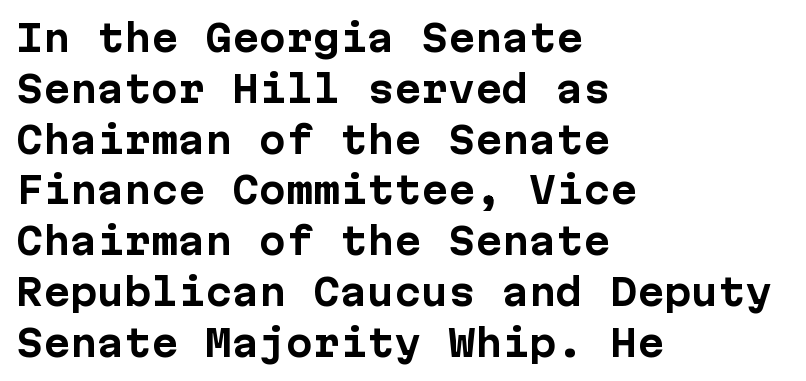
Strong, thick strokes mark this as bold type. Here the glyphs are tracked normally, forming tight word shapes. A normal amount of white space separates one row of letters from the next. Honestly, there is no underline to notice here at all. Characters remain perfectly vertical along every line. The paragraph shown leans on its left margin.
